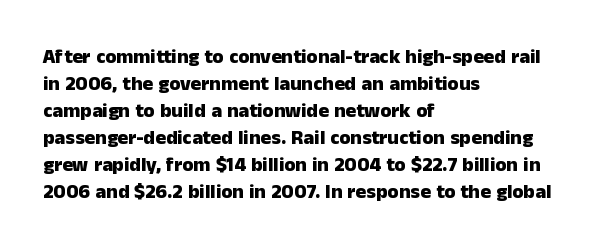
The image shows 20 px bold type, upright; set left-aligned, normal line spacing (1.35x), normal letter spacing, not underlined.
